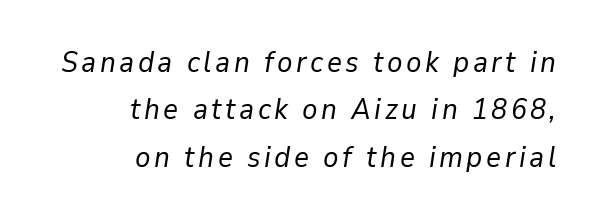
The image shows 29 px regular-weight type, italic (leaning right); set right-aligned, normal line spacing (1.63x), not underlined; low stroke contrast and a medium x-height.
